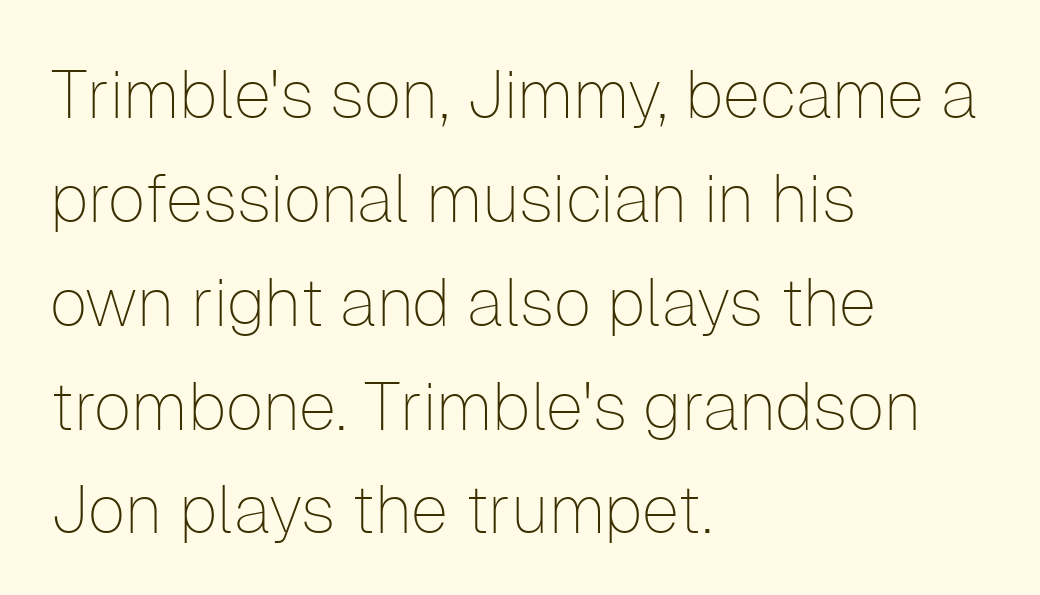
Spacing verdict: proportional, widths tailored to each character. Tall strokes in this sample are plumb rather than angled. The weight tops out at a normal text grade. Is there much room between lines? A standard amount, neither cramped nor airy. Lines of text with bare space underneath. In terms of letterspacing, this is plain default setting.
